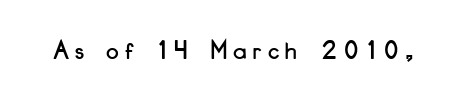
The image shows 28 px condensed sans-serif type, upright; set unusually wide letter spacing (+0.22 em), not underlined; low stroke contrast and a small x-height.
